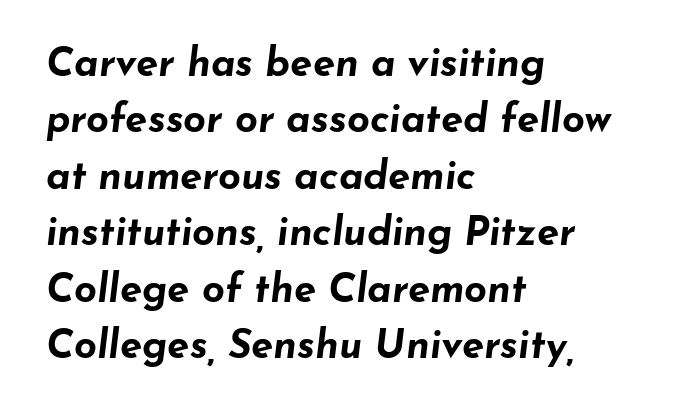
Q: Is the text bold? A: Yes.
Q: Is the text italic (slanted)? A: Yes, it leans right by about 7 degrees.
Q: Is the text underlined? A: No.
Q: How is the paragraph aligned? A: Left-aligned.
Q: Is the spacing between letters normal or unusually wide? A: Normal.
Q: Is the spacing between lines tight, normal or loose? A: Normal.
Q: Width (condensed, normal, or wide)? A: Wide.
Q: Stroke contrast? A: Low.
Q: x-height? A: Small.
Q: Monospaced? A: No.
